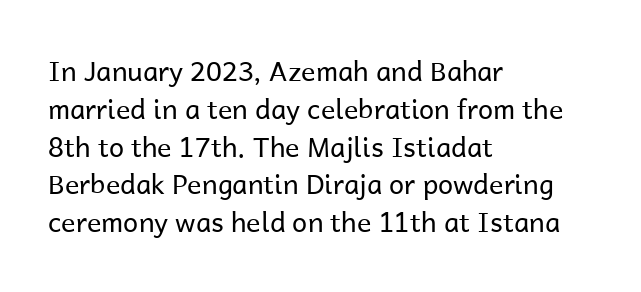
{"italic": "no", "bold": "no", "underline": "no", "align": "left", "line_spacing": "normal", "line_spacing_ratio": 1.4, "letter_spacing": "normal", "letter_spacing_em": 0.0, "glyph_px": 27}
